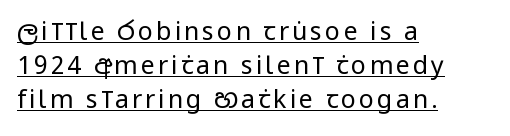
{"italic": "no", "bold": "no", "underline": "yes", "align": "left", "line_spacing": "normal", "line_spacing_ratio": 1.36, "glyph_px": 25}
